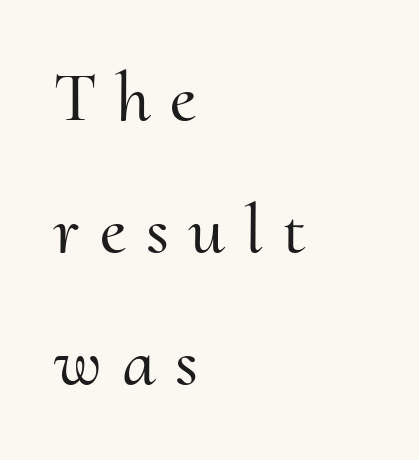
Honestly, there is no underline to notice here at all. Letter spacing: wide. A typesetter would mark this as roman, not italic. The passage shown is typed in a proportional face where columns would drift. Where is the straight margin? On the left. Observe the serifs anchoring each vertical stroke in this sample.
